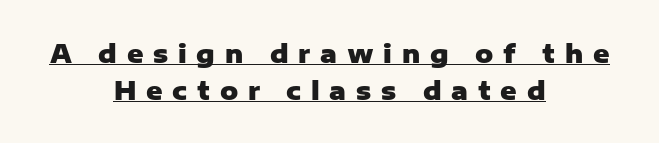
{"italic": "no", "bold": "yes", "underline": "yes", "align": "center", "line_spacing": "normal", "line_spacing_ratio": 1.48, "letter_spacing": "wide", "letter_spacing_em": 0.39, "glyph_px": 25}
